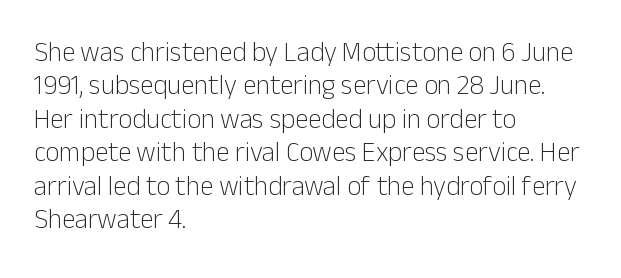
Q: Is the text bold? A: No.
Q: Is the text italic (slanted)? A: No, it is upright.
Q: Is the text underlined? A: No.
Q: How is the paragraph aligned? A: Left-aligned.
Q: Is the spacing between letters normal or unusually wide? A: Normal.
